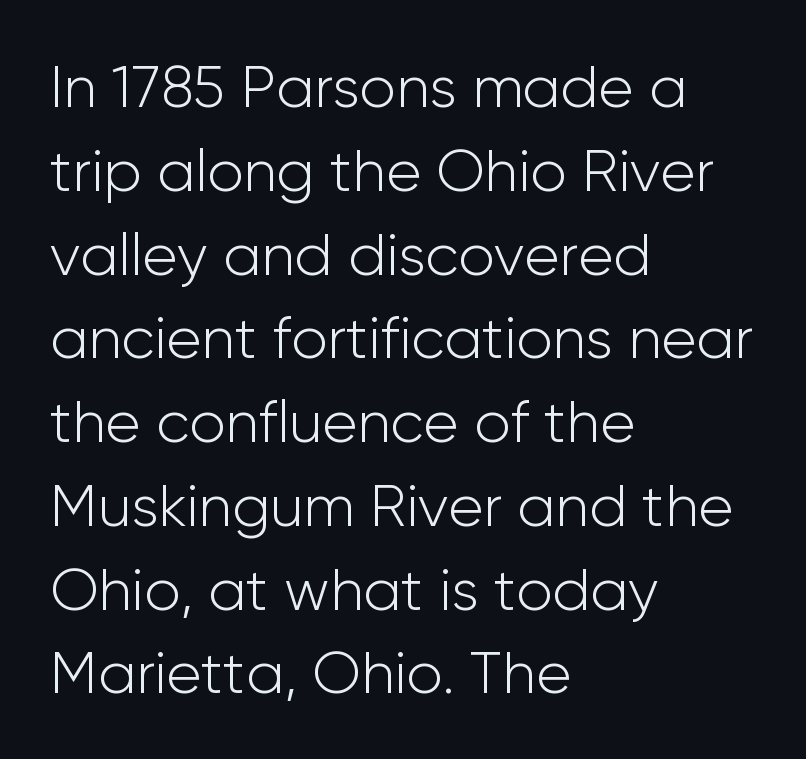
{"serif": "no", "italic": "no", "bold": "no", "weight": "light", "width": "normal", "stroke_contrast": "low", "x_height": "medium", "monospaced": "no", "underline": "no", "align": "left", "line_spacing": "normal", "line_spacing_ratio": 1.42, "letter_spacing": "normal", "letter_spacing_em": 0.0, "glyph_px": 59}
